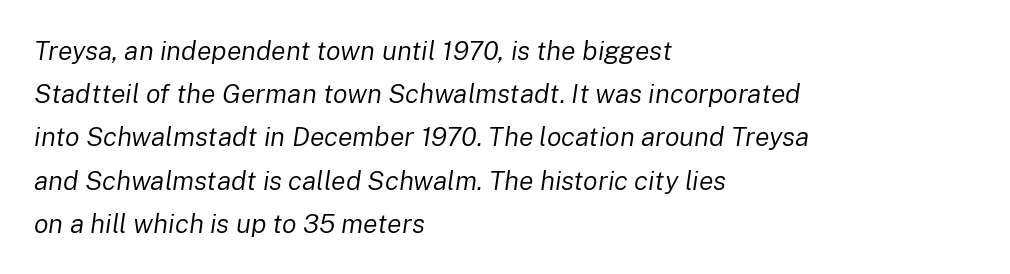
Q: Is the text bold? A: No.
Q: Is the text italic (slanted)? A: Yes, it leans right by about 8 degrees.
Q: Is the text underlined? A: No.
Q: How is the paragraph aligned? A: Left-aligned.
Q: Is the spacing between letters normal or unusually wide? A: Normal.
Q: Is the spacing between lines tight, normal or loose? A: Normal.
